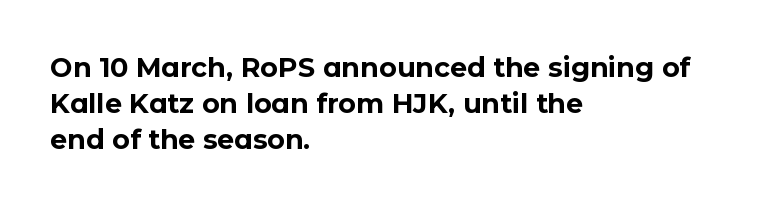
Does the weight exceed regular? Yes, all the way to bold. Inter-character spacing is left at the font's built-in metrics. If you drew a ruler down the left edge, every line would touch it. Only glyphs here, with clear space below each row. This sample keeps an unexceptional amount of space between lines.
